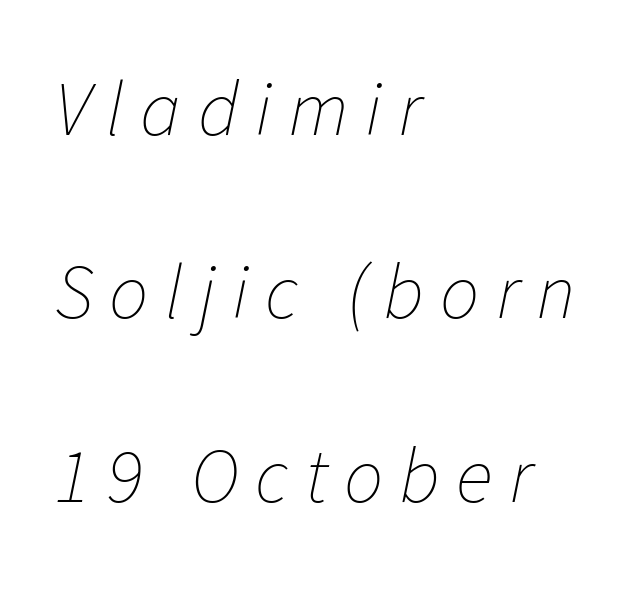
{"italic": "yes", "lean": "right", "slant_degrees": 11, "bold": "no", "weight": "thin", "width": "normal", "stroke_contrast": "low", "x_height": "medium", "monospaced": "no", "underline": "no", "align": "left", "line_spacing": "loose", "line_spacing_ratio": 2.35, "letter_spacing": "wide", "letter_spacing_em": 0.21, "glyph_px": 78}
